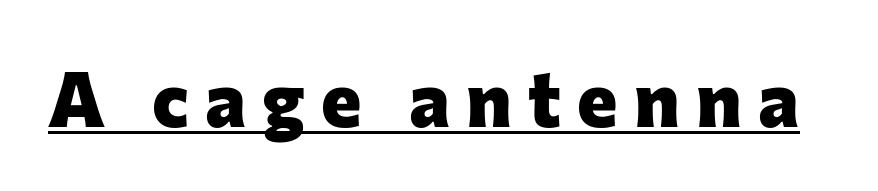
The image shows 77 px heavy sans-serif type, upright; set unusually wide letter spacing (+0.21 em), underlined; low stroke contrast and a medium x-height.
